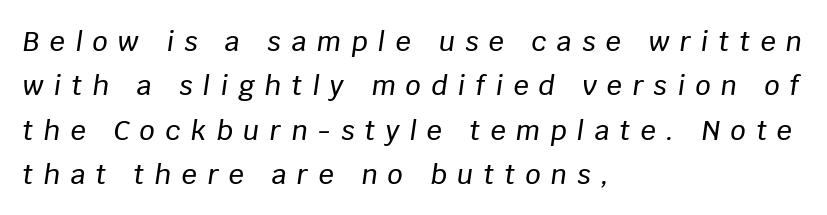
If you drew a ruler down the left edge, every line would touch it. Type without underlining. Letter spacing: wide. These lines were composed using italics. The leading is moderate, giving the passage an even texture.
